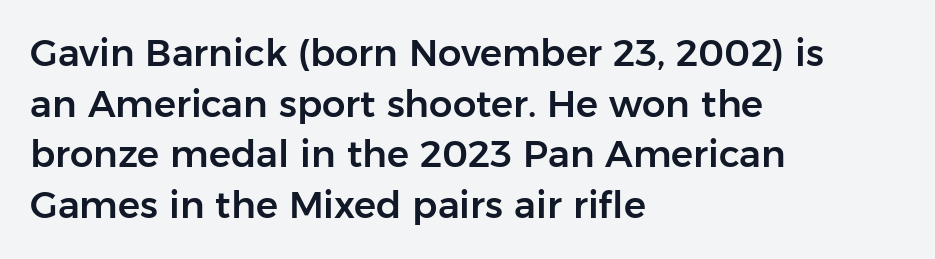
{"serif": "no", "italic": "no", "width": "normal", "stroke_contrast": "low", "x_height": "medium", "monospaced": "no", "underline": "no", "align": "left", "line_spacing": "normal", "line_spacing_ratio": 1.37, "letter_spacing": "normal", "letter_spacing_em": 0.0, "glyph_px": 37}
